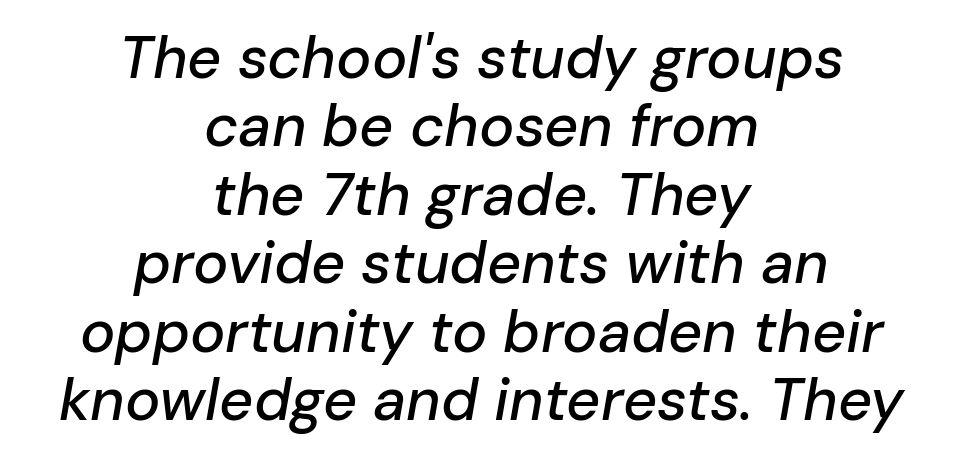
The zone under the glyphs is completely vacant. The passage shown has conventional tracking throughout. Emphasis-style slanted type is in use. The paragraph has two soft edges and a firm central axis. The letters advance in unequal steps, a hallmark of proportional type.
